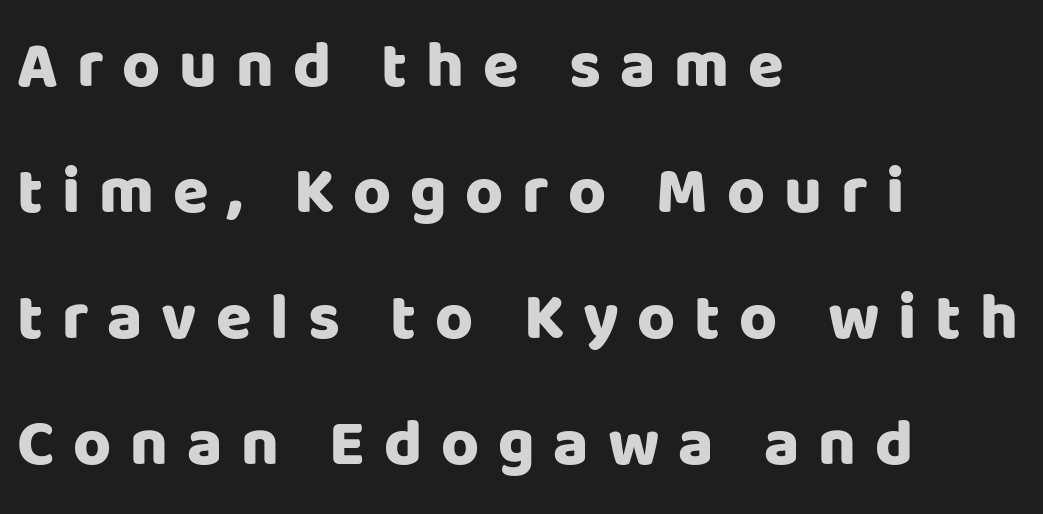
Q: Is the text bold? A: Yes.
Q: Is the text italic (slanted)? A: No, it is upright.
Q: Is the typeface a serif or a sans-serif typeface? A: Sans-serif.
Q: Is the text underlined? A: No.
Q: How is the paragraph aligned? A: Left-aligned.
Q: Is the spacing between letters normal or unusually wide? A: Unusually wide.
Q: Is the spacing between lines tight, normal or loose? A: Loose.
Q: Width (condensed, normal, or wide)? A: Normal.
Q: Stroke contrast? A: Low.
Q: x-height? A: Large.
Q: Monospaced? A: No.
